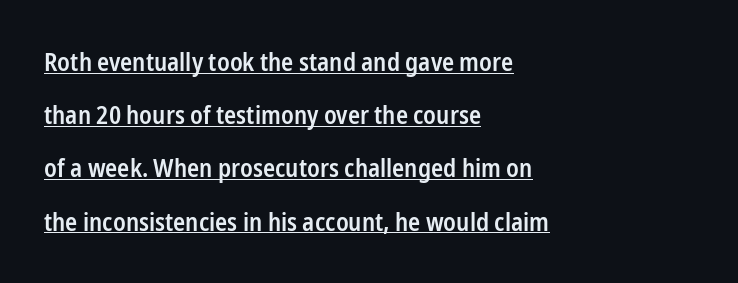
A fair bit of extra ink — the face is semibold, not bold. Designer's note — italics off, roman on. A classic flush-left, rag-right setting is used for this passage. In terms of leading, this rendering errs on the spacious side. A continuous stroke trails under the words, as in a hyperlink.
